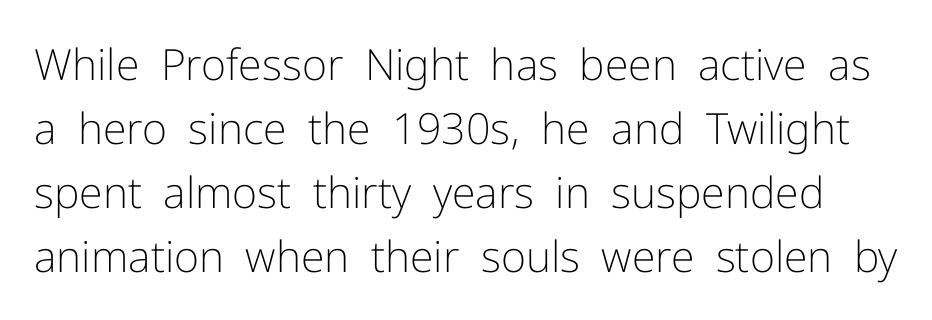
In terms of posture, this sample is upright. Each word holds together tightly as a unit, with standard inter-letter gaps. Proportional: the letters do not fall into vertical columns. The gap between lines stays unmarked.
